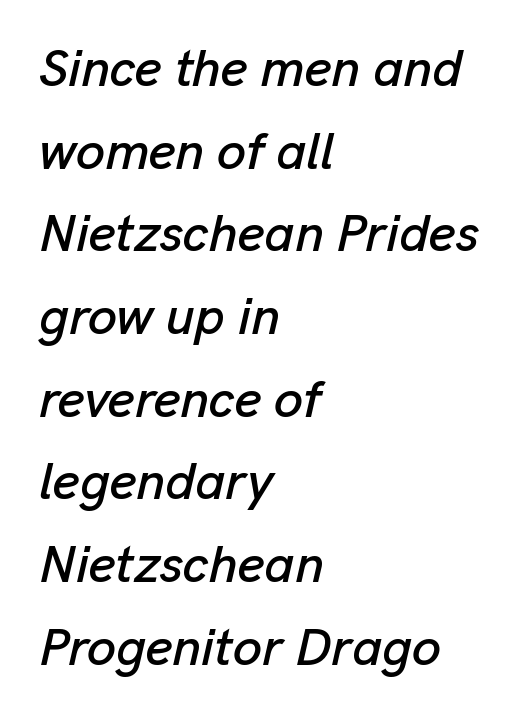
This rendering uses left alignment, leaving the right contour irregular. Just letters on the line, the space beneath them empty. Note the varied advance widths — an 'i' is clearly narrower than an 'm'. In terms of posture, this sample is oblique. The letterforms sit shoulder to shoulder at normal distance. This sample keeps an unexceptional amount of space between lines.
